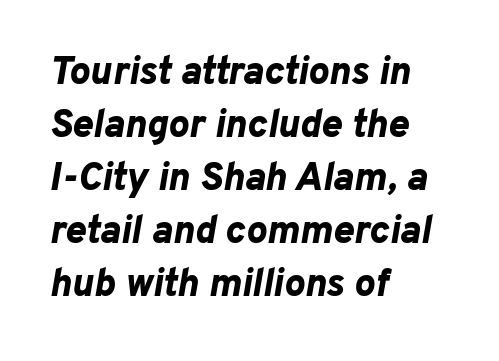
The image shows 39 px bold type, italic (leaning right); set left-aligned, normal line spacing (1.36x), normal letter spacing, not underlined; low stroke contrast and a medium x-height.
